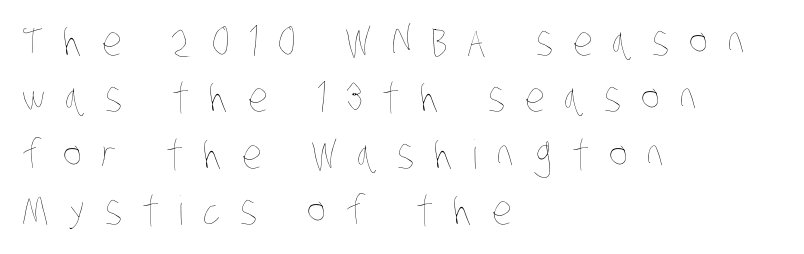
{"bold": "no", "weight": "thin", "width": "condensed", "stroke_contrast": "low", "x_height": "large", "monospaced": "no", "underline": "no", "align": "left", "line_spacing": "normal", "line_spacing_ratio": 1.41, "letter_spacing": "wide", "letter_spacing_em": 0.49, "glyph_px": 40}
